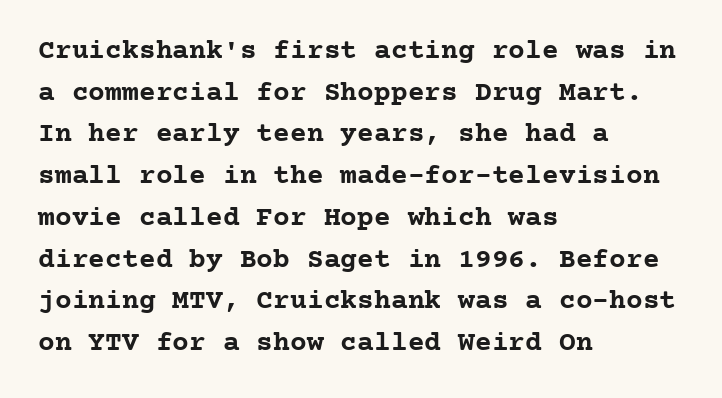
Q: Is the text bold? A: Yes.
Q: Is the text italic (slanted)? A: No, it is upright.
Q: Is the typeface a serif or a sans-serif typeface? A: Serif.
Q: Is the text underlined? A: No.
Q: How is the paragraph aligned? A: Left-aligned.
Q: Is the spacing between letters normal or unusually wide? A: Normal.
Q: Is the spacing between lines tight, normal or loose? A: Normal.
Q: Width (condensed, normal, or wide)? A: Normal.
Q: Stroke contrast? A: Low.
Q: x-height? A: Medium.
Q: Monospaced? A: Yes.
